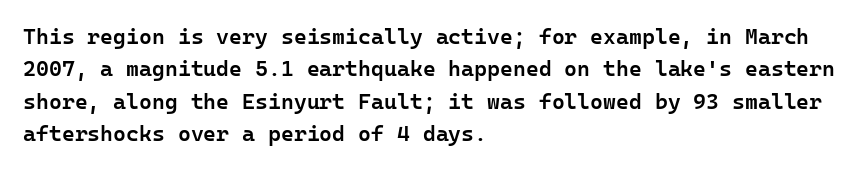
Q: Is the text bold? A: Semi-bold.
Q: Is the text italic (slanted)? A: No, it is upright.
Q: Is the text underlined? A: No.
Q: How is the paragraph aligned? A: Left-aligned.
Q: Is the spacing between letters normal or unusually wide? A: Normal.
Q: Is the spacing between lines tight, normal or loose? A: Normal.
